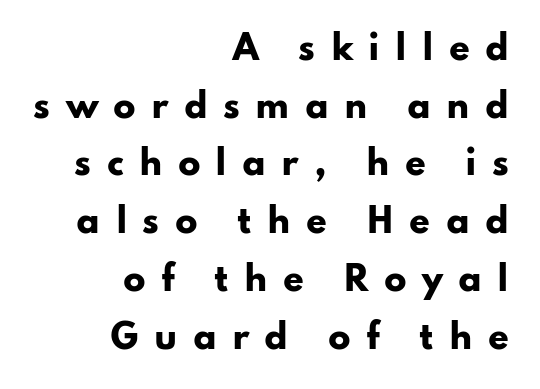
Character widths vary here, with narrow letters taking less room than wide ones. Loose tracking; the words dissolve into strings of separated letters. Tall strokes in this sample are plumb rather than angled. Heavy-handed strokes throughout: this text is bold. To sum up the face: it is a sans, with no serifs. Quick note: underline off.
